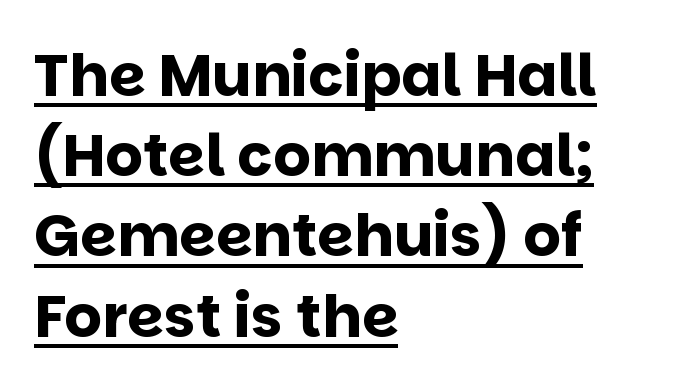
The image shows 59 px bold sans-serif type, upright; set left-aligned, normal line spacing (1.36x), normal letter spacing, underlined; low stroke contrast and a large x-height.
